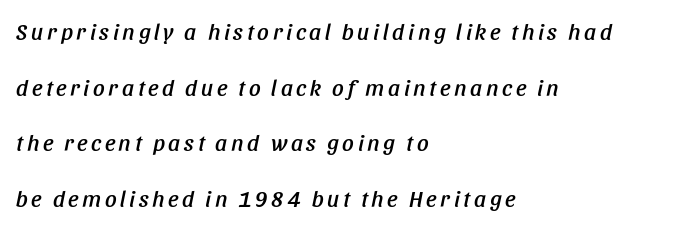
{"italic": "yes", "lean": "right", "slant_degrees": 11, "underline": "no", "align": "left", "line_spacing": "loose", "line_spacing_ratio": 2.42, "glyph_px": 23}
